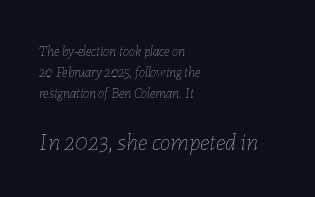
Vertical stems look standard width or narrower in stroke. The rendering anchors every line to the left-hand side. Does extra space separate the letters? No, they use regular spacing. The font's italic variant was chosen for this text.
